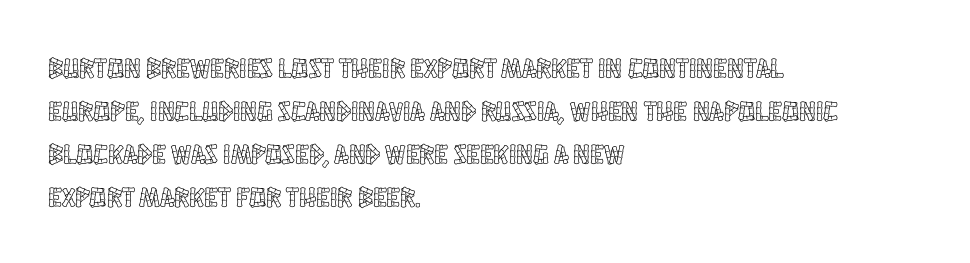
{"italic": "no", "width": "condensed", "x_height": "large", "monospaced": "no", "underline": "no", "align": "left", "line_spacing": "normal", "line_spacing_ratio": 1.53, "letter_spacing": "normal", "letter_spacing_em": 0.0, "glyph_px": 28}
